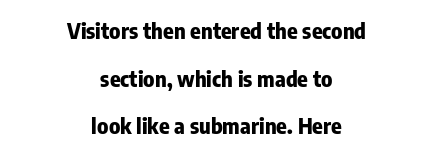
Q: Is the text bold? A: Yes.
Q: Is the text italic (slanted)? A: No, it is upright.
Q: Is the text underlined? A: No.
Q: How is the paragraph aligned? A: Centered.
Q: Is the spacing between letters normal or unusually wide? A: Normal.
Q: Is the spacing between lines tight, normal or loose? A: Loose.
